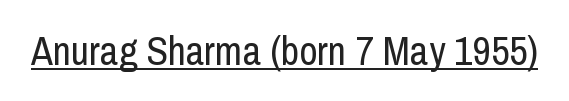
{"serif": "no", "italic": "no", "bold": "no", "weight": "regular", "width": "condensed", "stroke_contrast": "low", "x_height": "medium", "monospaced": "no", "underline": "yes", "letter_spacing": "normal", "letter_spacing_em": 0.0, "glyph_px": 40}
